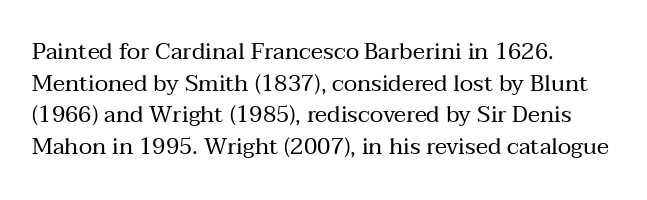
Q: Is the text bold? A: No.
Q: Is the text italic (slanted)? A: No, it is upright.
Q: Is the text underlined? A: No.
Q: How is the paragraph aligned? A: Left-aligned.
Q: Is the spacing between letters normal or unusually wide? A: Normal.
Q: Is the spacing between lines tight, normal or loose? A: Normal.
